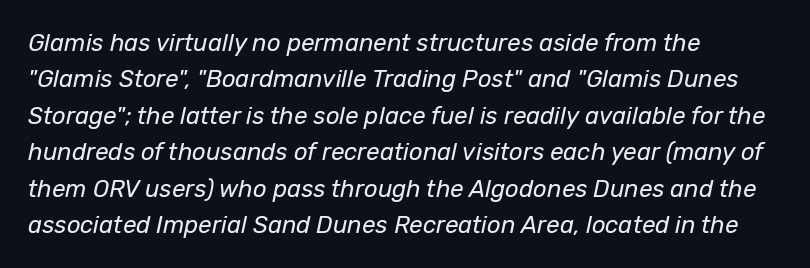
The image shows 24 px text type, italic (leaning right); set left-aligned, normal line spacing (1.52x), normal letter spacing, not underlined.
